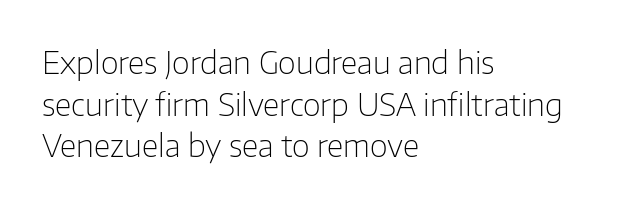
The image shows 31 px light sans-serif type, upright; set left-aligned, normal line spacing (1.34x), normal letter spacing, not underlined; low stroke contrast and a medium x-height.
